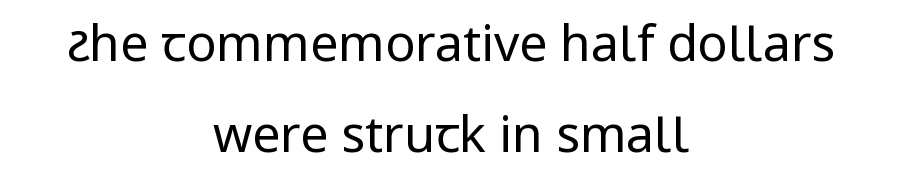
The image shows 50 px regular-weight sans-serif type, upright; set centered, line spacing 1.82x, normal letter spacing, not underlined; low stroke contrast and a medium x-height.
